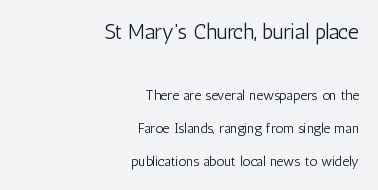
Whoever set this chose breathing room over compactness in the vertical rhythm. Words float on clear page, feet unadorned. Stroke mass is kept to a normal reading level or below. The letters stand upright; this is a roman face.
